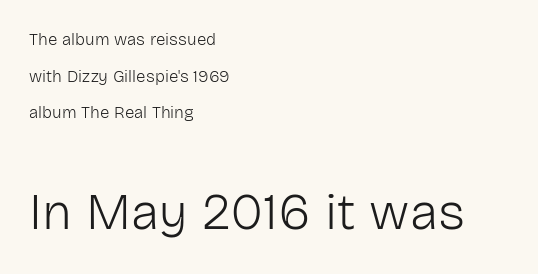
Regarding leading, the lines here are spaced well apart. Beneath every word, the page is bare. Looks like regular typesetting: each glyph gets only the width it needs. Heaviness? Minimal to ordinary, like unemphasized prose. Bigger letters appear in the bottom chunk; the top chunk is reduced.
